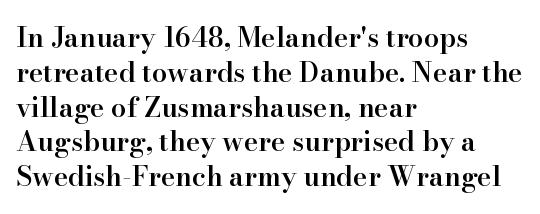
Q: Is the text bold? A: Semi-bold.
Q: Is the text italic (slanted)? A: No, it is upright.
Q: Is the text underlined? A: No.
Q: How is the paragraph aligned? A: Left-aligned.
Q: Is the spacing between letters normal or unusually wide? A: Normal.
Q: Is the spacing between lines tight, normal or loose? A: Normal.
